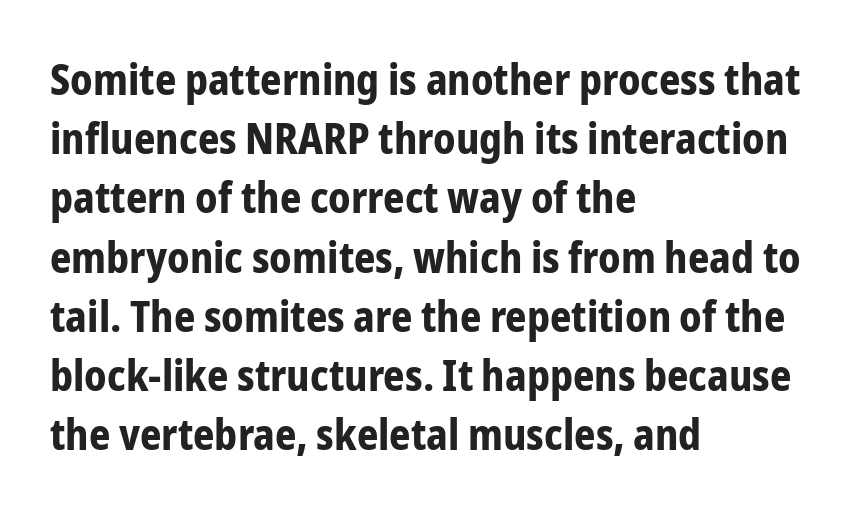
The image shows 42 px bold, condensed sans-serif type, upright; set left-aligned, normal line spacing (1.41x), normal letter spacing, not underlined; low stroke contrast and a medium x-height.
